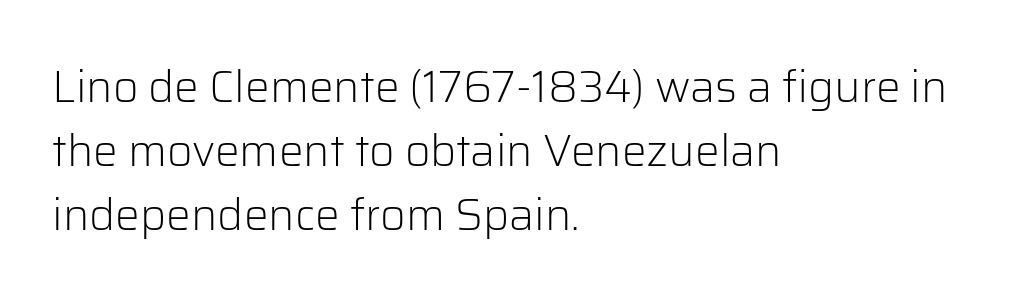
Q: Is the text bold? A: No.
Q: Is the text italic (slanted)? A: No, it is upright.
Q: Is the typeface a serif or a sans-serif typeface? A: Sans-serif.
Q: Is the text underlined? A: No.
Q: How is the paragraph aligned? A: Left-aligned.
Q: Is the spacing between letters normal or unusually wide? A: Normal.
Q: Is the spacing between lines tight, normal or loose? A: Normal.
Q: Width (condensed, normal, or wide)? A: Normal.
Q: Stroke contrast? A: Low.
Q: x-height? A: Medium.
Q: Monospaced? A: No.
